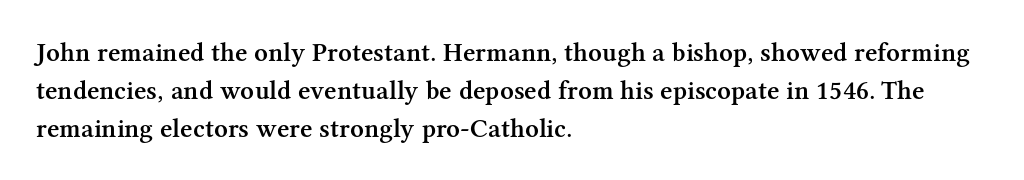
Q: Is the text bold? A: Semi-bold.
Q: Is the text italic (slanted)? A: No, it is upright.
Q: Is the text underlined? A: No.
Q: How is the paragraph aligned? A: Left-aligned.
Q: Is the spacing between letters normal or unusually wide? A: Normal.
Q: Is the spacing between lines tight, normal or loose? A: Normal.
